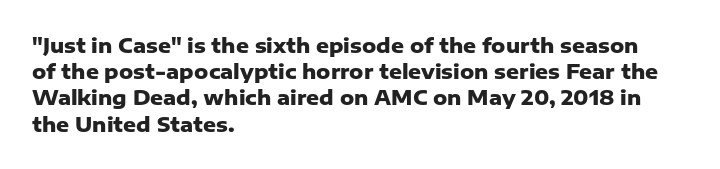
The image shows 20 px bold type, upright; set left-aligned, normal line spacing (1.31x), normal letter spacing, not underlined.
